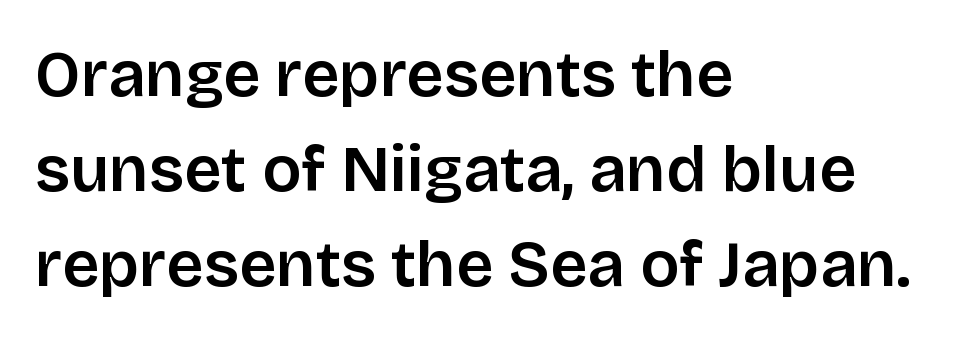
The image shows 65 px sans-serif type, upright; set left-aligned, normal line spacing (1.46x), normal letter spacing, not underlined; low stroke contrast and a large x-height.
